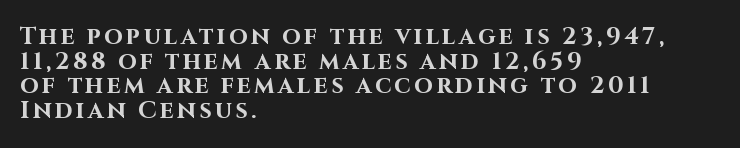
Reading down the column, the eye jumps only a short way to each next line. Rendered with straight, roman letterforms. Every row of glyphs begins at an identical x-position on the left. Weight: bold. Underline: absent.
